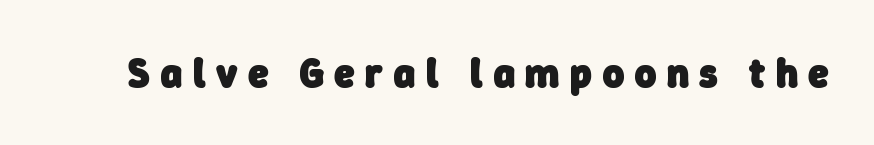
The image shows 41 px heavy sans-serif type; set unusually wide letter spacing (+0.26 em), not underlined; low stroke contrast and a medium x-height.
